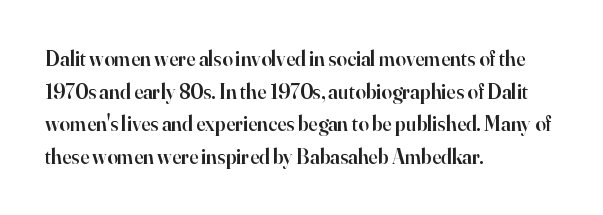
Q: Is the text bold? A: Semi-bold.
Q: Is the text italic (slanted)? A: No, it is upright.
Q: Is the text underlined? A: No.
Q: How is the paragraph aligned? A: Left-aligned.
Q: Is the spacing between letters normal or unusually wide? A: Normal.
Q: Is the spacing between lines tight, normal or loose? A: Normal.
